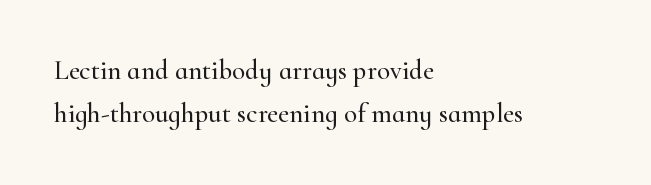
{"italic": "no", "underline": "no", "align": "left", "line_spacing": "normal", "line_spacing_ratio": 1.6, "letter_spacing": "normal", "letter_spacing_em": 0.0, "glyph_px": 27}
